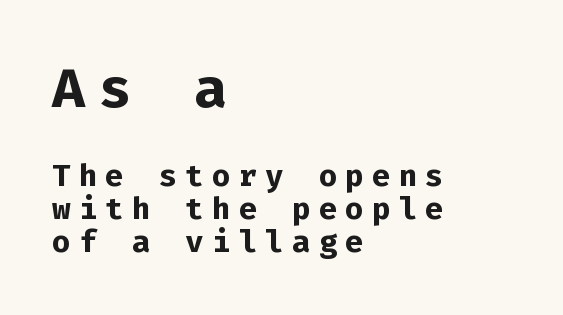
{"serif": "no", "italic": "no", "bold": "yes", "weight": "bold", "width": "normal", "stroke_contrast": "low", "x_height": "medium", "monospaced": "yes", "underline": "no", "align": "left", "line_spacing": "tight", "line_spacing_ratio": 1.07, "letter_spacing": "wide", "letter_spacing_em": 0.26, "larger_block": "first", "size_ratio": 1.77, "glyph_px": 55}
